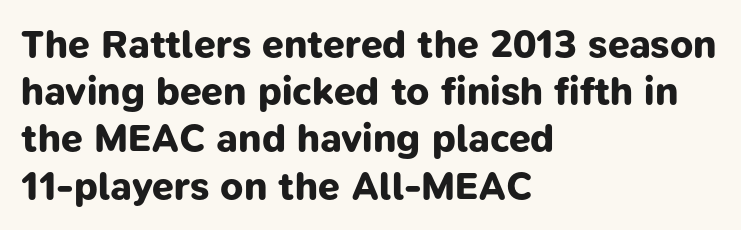
The image shows 39 px bold sans-serif type; set left-aligned, line spacing 1.21x, normal letter spacing, not underlined; low stroke contrast and a medium x-height.
